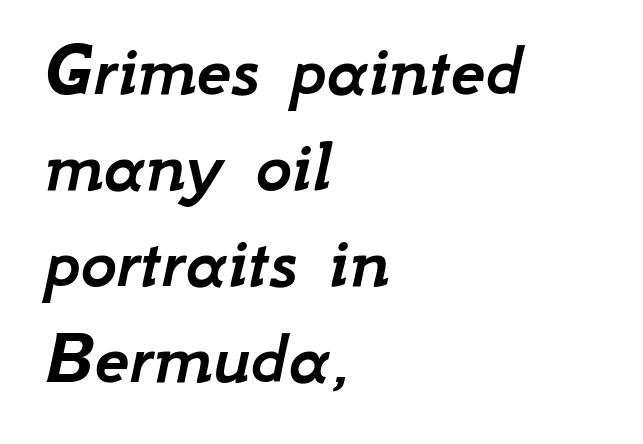
The image shows 78 px text type, italic (leaning right); set left-aligned, line spacing 1.23x, normal letter spacing, not underlined; low stroke contrast and a small x-height.
